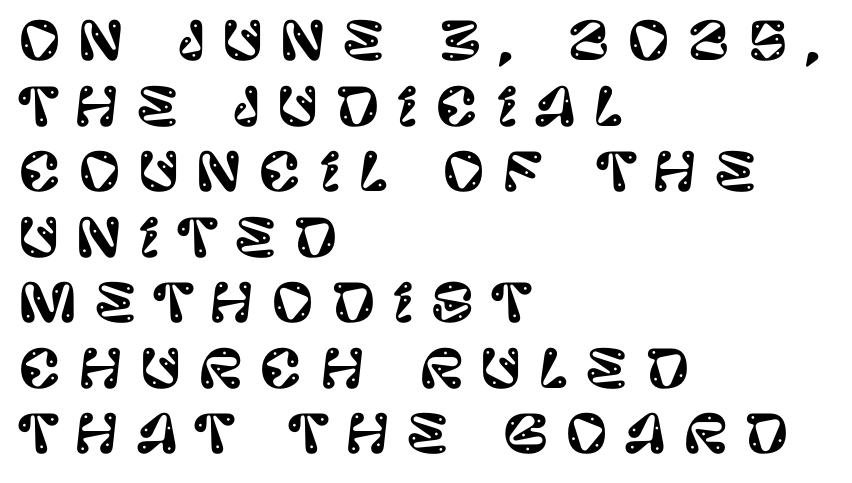
This sample uses a sans-serif face. This sample keeps an unexceptional amount of space between lines. Teacher's note: observe the even left margin — that is flush-left alignment. Varying glyph widths throughout — classic text-font behaviour.
